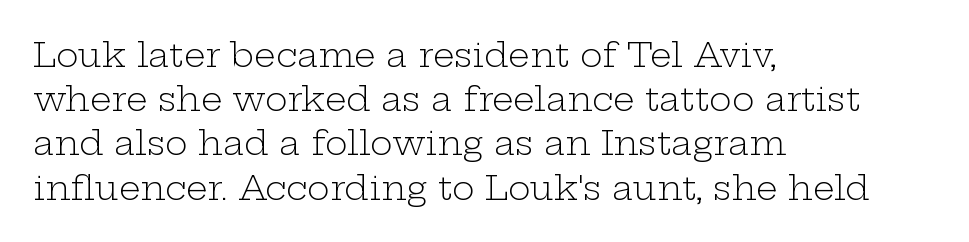
The image shows 34 px light, wide serif type, upright; set left-aligned, normal line spacing (1.3x), normal letter spacing, not underlined; low stroke contrast and a medium x-height.
